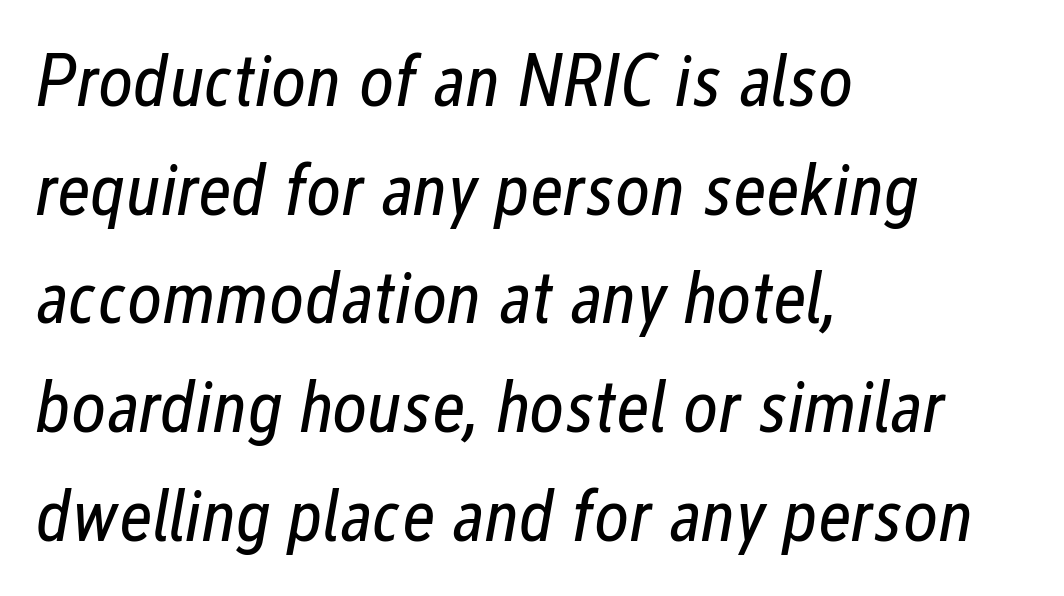
Q: Is the text bold? A: No.
Q: Is the text italic (slanted)? A: Yes, it leans right by about 12 degrees.
Q: Is the text underlined? A: No.
Q: How is the paragraph aligned? A: Left-aligned.
Q: Is the spacing between letters normal or unusually wide? A: Normal.
Q: Is the spacing between lines tight, normal or loose? A: Normal.
Q: Width (condensed, normal, or wide)? A: Condensed.
Q: Stroke contrast? A: Low.
Q: x-height? A: Medium.
Q: Monospaced? A: No.
